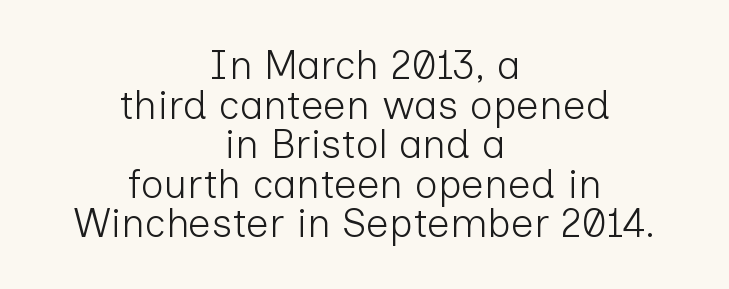
Character widths vary here, with narrow letters taking less room than wide ones. Vertical strokes here are truly vertical. Letters have the restrained weight of plain body copy at most. Tracking here is standard; glyphs follow each other at the usual distance. Descenders hang freely into open space.
